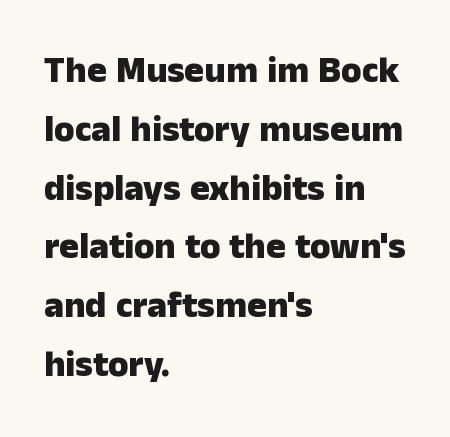
The image shows 37 px heavy sans-serif type, upright; set left-aligned, normal line spacing (1.59x), normal letter spacing, not underlined; low stroke contrast and a medium x-height.
